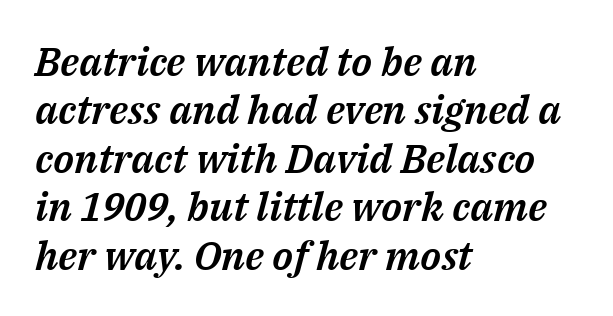
The image shows 40 px text type, italic (leaning right); set left-aligned, line spacing 1.21x, normal letter spacing, not underlined; medium stroke contrast and a medium x-height.
